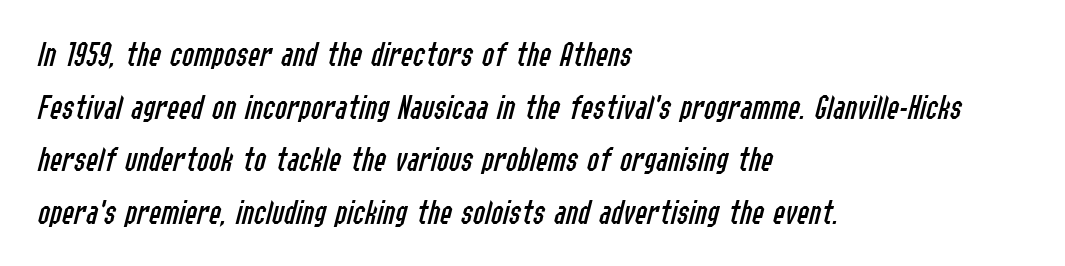
Bold? No — there's no thickening of the strokes. In terms of leading, this rendering sits right in the middle. Yep, that's italic — everything's leaning. The letterforms sit shoulder to shoulder at normal distance.
